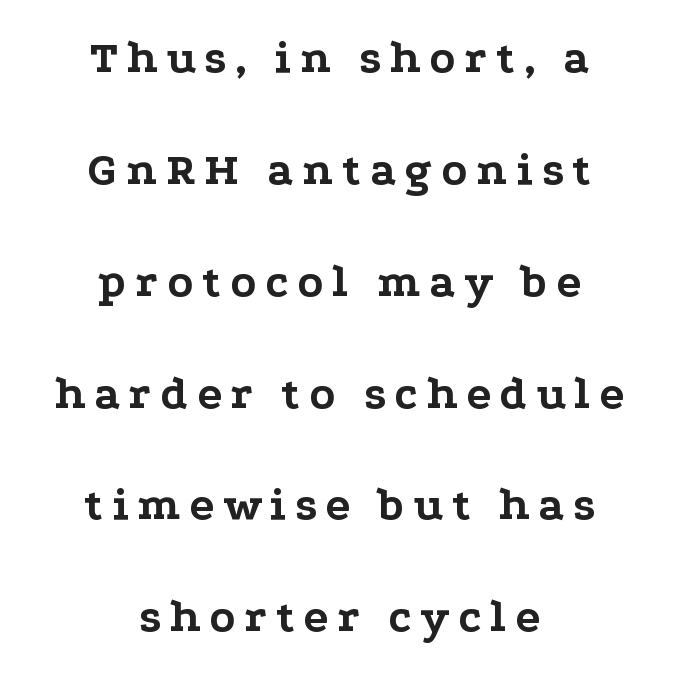
Typographically, this falls in the serif category. Heavy, bold letterforms. Quick note: underline off. Varying glyph widths throughout — classic text-font behaviour. Quick note: interline space is abundant.
